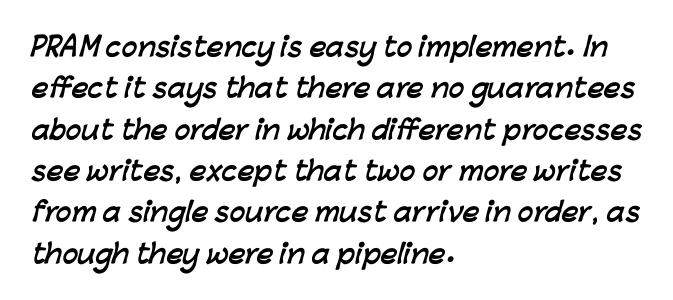
The image shows 26 px bold type; set left-aligned, normal line spacing (1.59x), normal letter spacing, not underlined.
